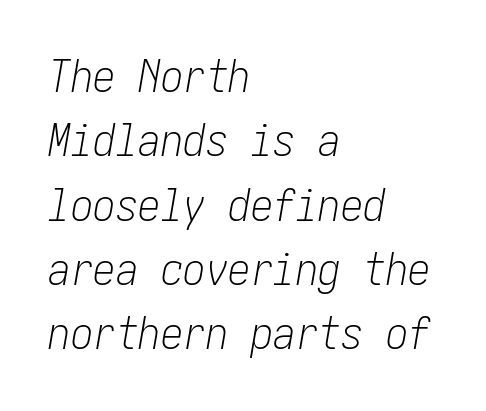
Q: Is the text bold? A: No.
Q: Is the text italic (slanted)? A: Yes, it leans right by about 10 degrees.
Q: Is the text underlined? A: No.
Q: How is the paragraph aligned? A: Left-aligned.
Q: Is the spacing between letters normal or unusually wide? A: Normal.
Q: Is the spacing between lines tight, normal or loose? A: Normal.
Q: Width (condensed, normal, or wide)? A: Condensed.
Q: Stroke contrast? A: Low.
Q: x-height? A: Medium.
